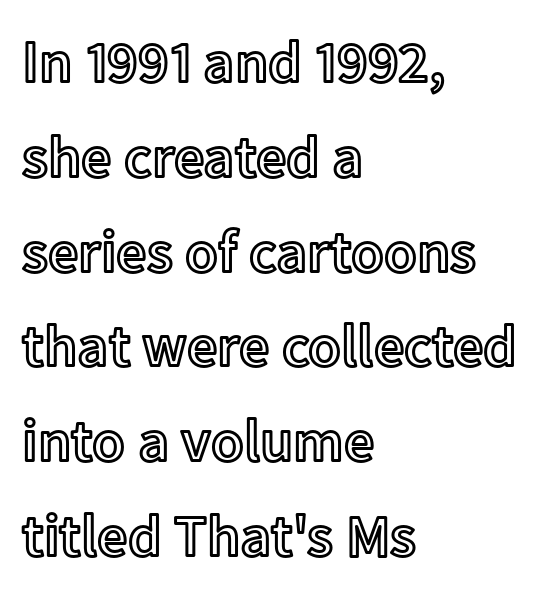
Q: Is the text italic (slanted)? A: No, it is upright.
Q: Is the text underlined? A: No.
Q: How is the paragraph aligned? A: Left-aligned.
Q: Is the spacing between letters normal or unusually wide? A: Normal.
Q: Is the spacing between lines tight, normal or loose? A: Normal.
Q: Width (condensed, normal, or wide)? A: Normal.
Q: x-height? A: Medium.
Q: Monospaced? A: No.
